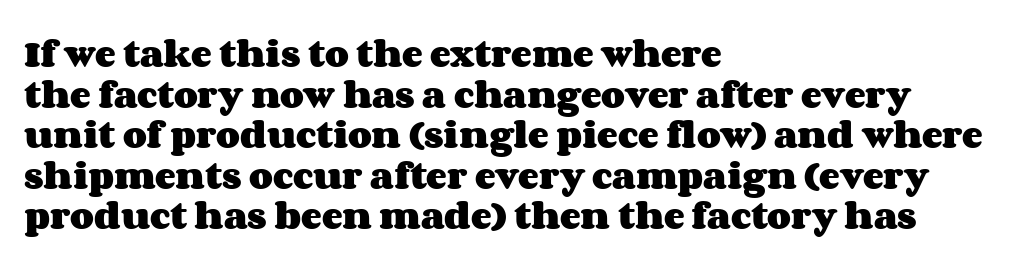
The image shows 31 px heavy, wide type, upright; set left-aligned, normal line spacing (1.31x), normal letter spacing, not underlined; medium stroke contrast and a large x-height.
